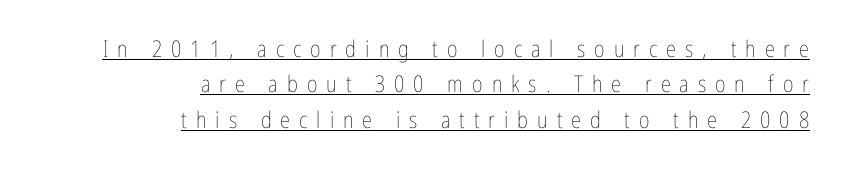
The image shows 23 px text type, upright; set right-aligned, normal line spacing (1.54x), unusually wide letter spacing (+0.39 em), underlined.
